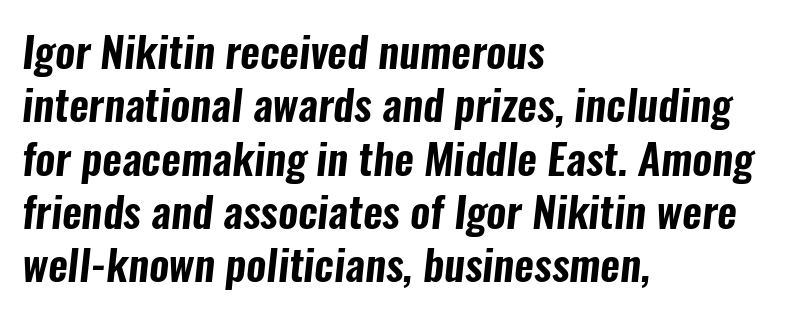
Q: Is the typeface a serif or a sans-serif typeface? A: Sans-serif.
Q: Is the text underlined? A: No.
Q: How is the paragraph aligned? A: Left-aligned.
Q: Is the spacing between letters normal or unusually wide? A: Normal.
Q: Width (condensed, normal, or wide)? A: Condensed.
Q: Stroke contrast? A: Low.
Q: x-height? A: Medium.
Q: Monospaced? A: No.
